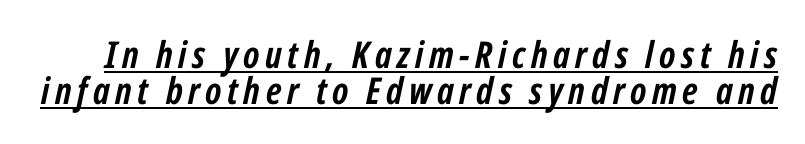
The glyphs are accompanied by a horizontal stroke just below them. Is there much room between lines? No — they nearly touch. The characters look thick and weighty, a clear bold. The passage shown is typed in a proportional face where columns would drift. The passage shown leans; its letterforms are oblique.
